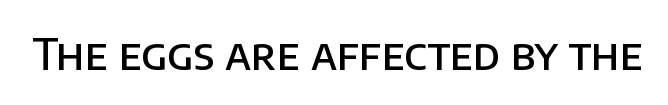
{"serif": "no", "italic": "no", "bold": "semi", "weight": "semibold", "width": "normal", "stroke_contrast": "low", "x_height": "large", "monospaced": "no", "underline": "no", "letter_spacing": "normal", "letter_spacing_em": 0.0, "glyph_px": 43}
